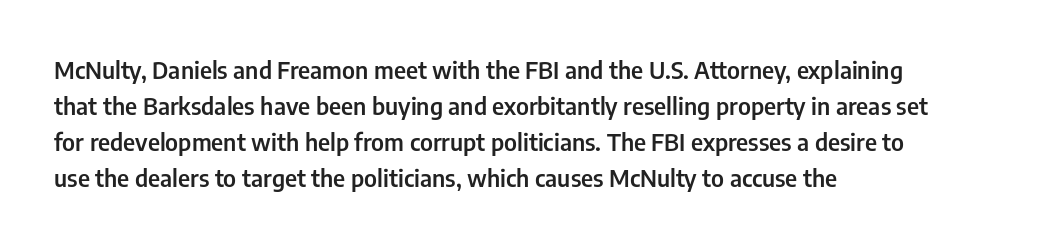
The type is set solid horizontally, with unmodified tracking. The space beneath each line is pristine and unruled. The passage shown stacks its lines at a standard gap. Visually the block forms a straight wall on the left and a jagged coastline on the right. The characters look somewhat weighty, a semibold short of true bold.
